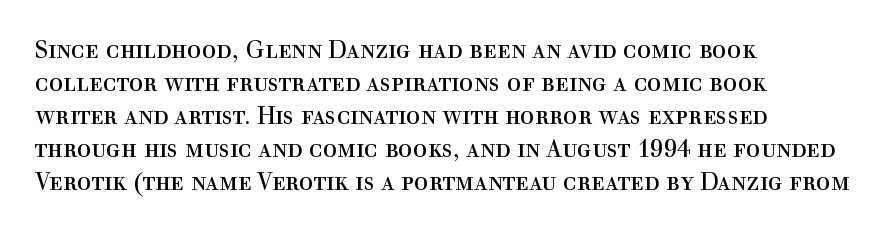
These lines stack with their left ends in a neat column. Letters rest on an invisible, unmarked baseline. The lines sit at an ordinary, default distance from one another. The type sits square on the baseline with zero lean. No letter is thick-stroked: the sample isn't bold. Default kerning and tracking; the words read as compact shapes.
